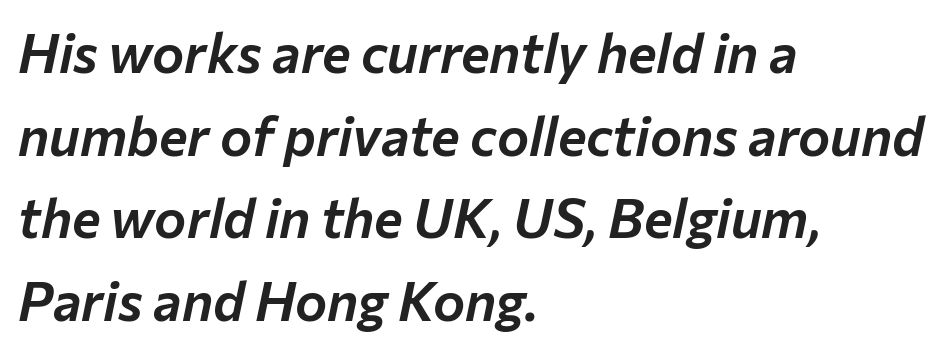
Q: Is the text italic (slanted)? A: Yes, it leans right by about 12 degrees.
Q: Is the text underlined? A: No.
Q: How is the paragraph aligned? A: Left-aligned.
Q: Is the spacing between letters normal or unusually wide? A: Normal.
Q: Is the spacing between lines tight, normal or loose? A: Normal.
Q: Width (condensed, normal, or wide)? A: Normal.
Q: Stroke contrast? A: Low.
Q: x-height? A: Medium.
Q: Monospaced? A: No.
